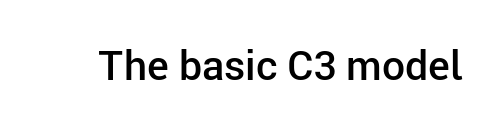
{"serif": "no", "italic": "no", "bold": "semi", "weight": "semibold", "width": "normal", "stroke_contrast": "low", "x_height": "medium", "monospaced": "no", "underline": "no", "letter_spacing": "normal", "letter_spacing_em": 0.0, "glyph_px": 41}
